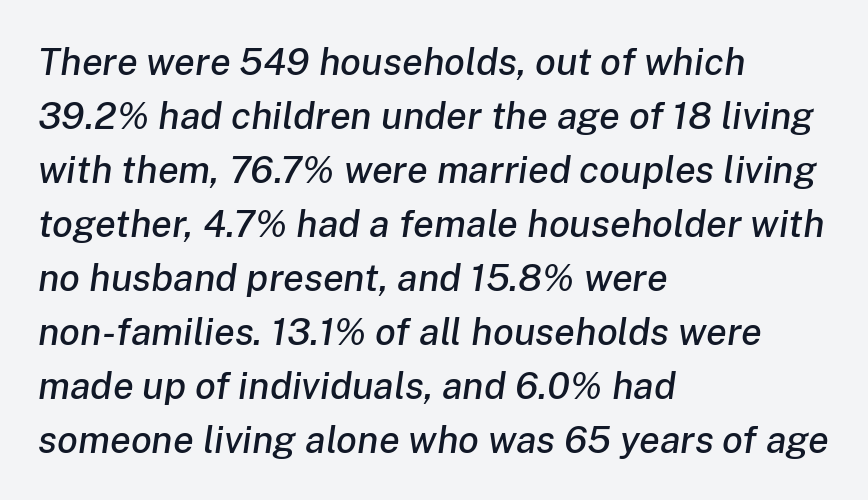
{"italic": "yes", "lean": "right", "slant_degrees": 8, "width": "normal", "stroke_contrast": "low", "x_height": "medium", "monospaced": "no", "underline": "no", "align": "left", "line_spacing": "normal", "line_spacing_ratio": 1.42, "letter_spacing": "normal", "letter_spacing_em": 0.0, "glyph_px": 38}
